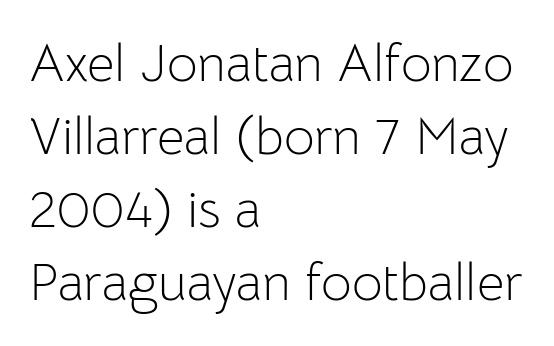
Teacher's note: observe the even left margin — that is flush-left alignment. Any mark beneath the type? The region is blank. This rendering leaves character spacing at its baseline value. Serifs: no, the terminals of the letterforms are clean. Note the varied advance widths — an 'i' is clearly narrower than an 'm'. Vertical stems look standard width or narrower in stroke.
